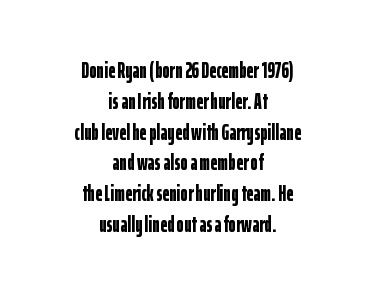
Q: Is the text bold? A: Yes.
Q: Is the text italic (slanted)? A: No, it is upright.
Q: Is the text underlined? A: No.
Q: How is the paragraph aligned? A: Centered.
Q: Is the spacing between letters normal or unusually wide? A: Normal.
Q: Is the spacing between lines tight, normal or loose? A: Normal.
